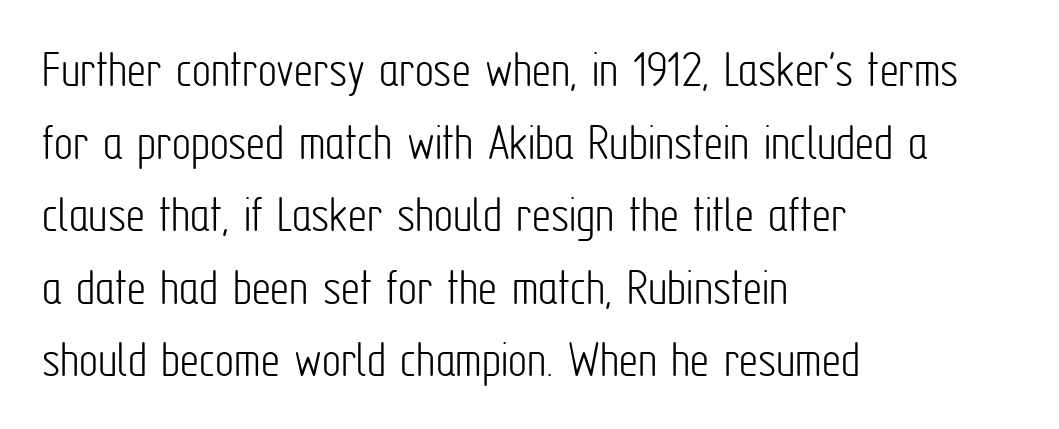
Each stroke keeps to a modest, everyday thickness or less. This is the regular roman posture of the typeface. Glyph-to-glyph distance matches everyday printed text. You could not count columns in this text — the font is proportionally spaced. The type family on display is of the sans-serif kind.
